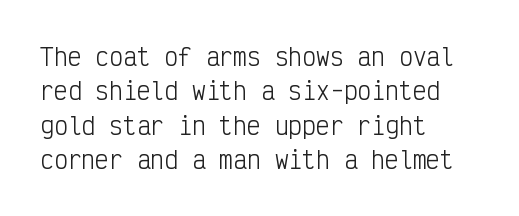
Observe the ordinary spacing: letters are neighbours, not strangers. Only glyphs here, with clear space below each row. Honestly, the row spacing looks completely unremarkable. No letter is thick-stroked: the sample isn't bold.
